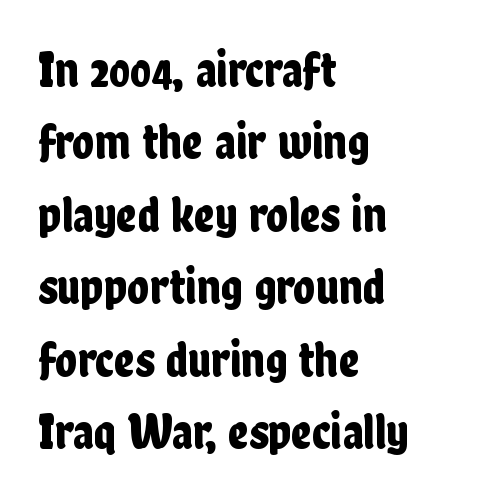
Is there much room between lines? A standard amount, neither cramped nor airy. The glyphs in this specimen are sans serif. The lettering stays uniformly vertical, giving the passage a roman look. The passage shown is not underscored anywhere. The lines in this sample share a left origin and differ only in where they stop.
